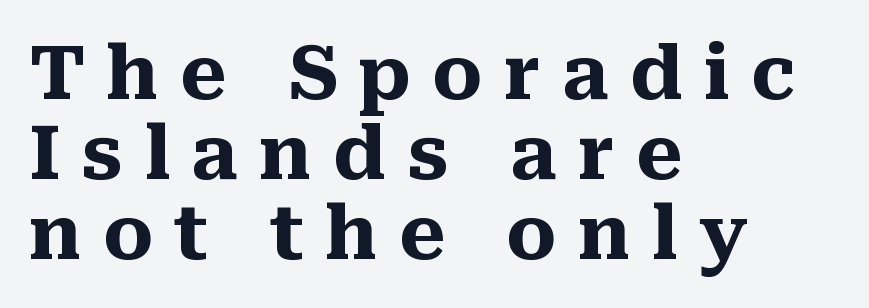
{"serif": "yes", "italic": "no", "bold": "yes", "weight": "heavy", "width": "normal", "stroke_contrast": "medium", "x_height": "medium", "monospaced": "no", "underline": "no", "align": "left", "line_spacing": "tight", "line_spacing_ratio": 1.07, "letter_spacing": "wide", "letter_spacing_em": 0.28, "glyph_px": 75}
